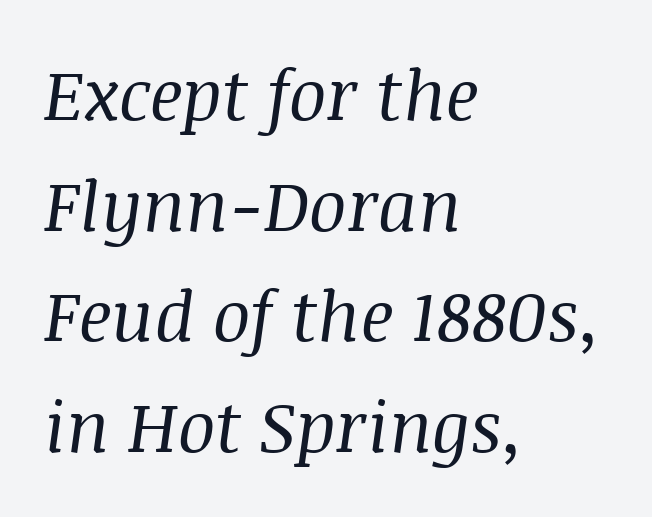
Q: Is the text bold? A: No.
Q: Is the text italic (slanted)? A: Yes, it leans right by about 8 degrees.
Q: Is the typeface a serif or a sans-serif typeface? A: Serif.
Q: Is the text underlined? A: No.
Q: How is the paragraph aligned? A: Left-aligned.
Q: Is the spacing between letters normal or unusually wide? A: Normal.
Q: Is the spacing between lines tight, normal or loose? A: Normal.
Q: Width (condensed, normal, or wide)? A: Normal.
Q: Stroke contrast? A: Medium.
Q: x-height? A: Large.
Q: Monospaced? A: No.
